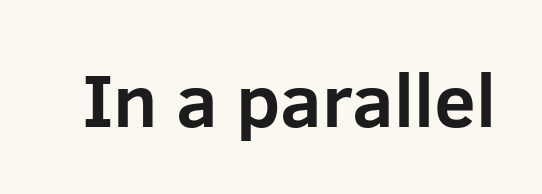
Ascenders rise straight up at ninety degrees. Has an underline been added? It has not. Is this a fixed-width face? No — the glyphs have proportional, varying widths. No extra tracking has been applied to these lines. Font category for this specimen: sans-serif.
